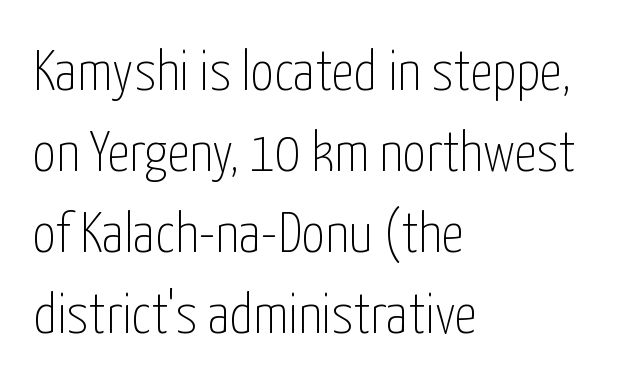
The letterforms sit shoulder to shoulder at normal distance. No italicization has been applied; the sample stays upright. To sum up the face: it is a sans, with no serifs. The designer left line spacing at the default. No chunkiness to these letters — they're not bold.
